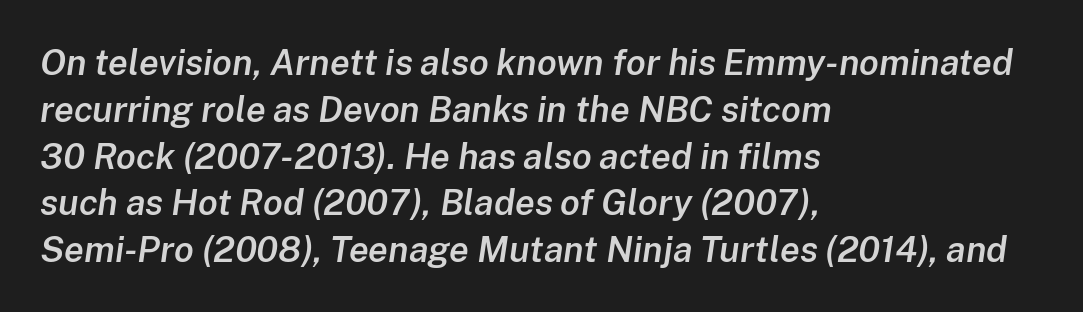
Q: Is the text bold? A: Semi-bold.
Q: Is the text italic (slanted)? A: Yes, it leans right by about 8 degrees.
Q: Is the text underlined? A: No.
Q: How is the paragraph aligned? A: Left-aligned.
Q: Is the spacing between letters normal or unusually wide? A: Normal.
Q: Is the spacing between lines tight, normal or loose? A: Normal.
Q: Width (condensed, normal, or wide)? A: Normal.
Q: Stroke contrast? A: Low.
Q: x-height? A: Medium.
Q: Monospaced? A: No.
